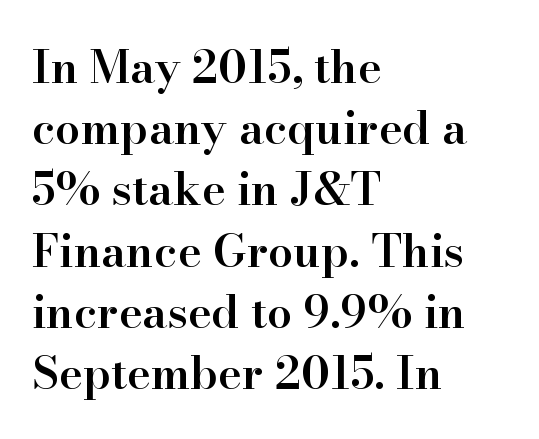
Summary of vertical rhythm: regular, with standard interline spacing. Casual observation: everything's shoved over to the left. This is roman type, the default non-slanted kind. This sample has the flowing, uneven cadence of proportional lettering.
